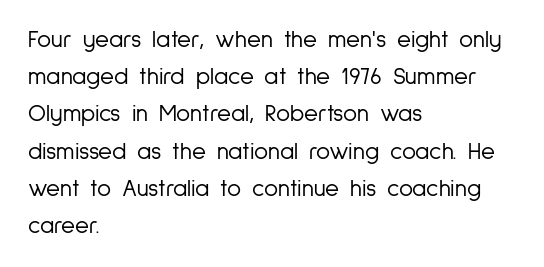
{"italic": "no", "bold": "no", "underline": "no", "align": "left", "line_spacing": "normal", "line_spacing_ratio": 1.55, "letter_spacing": "normal", "letter_spacing_em": 0.0, "glyph_px": 24}
